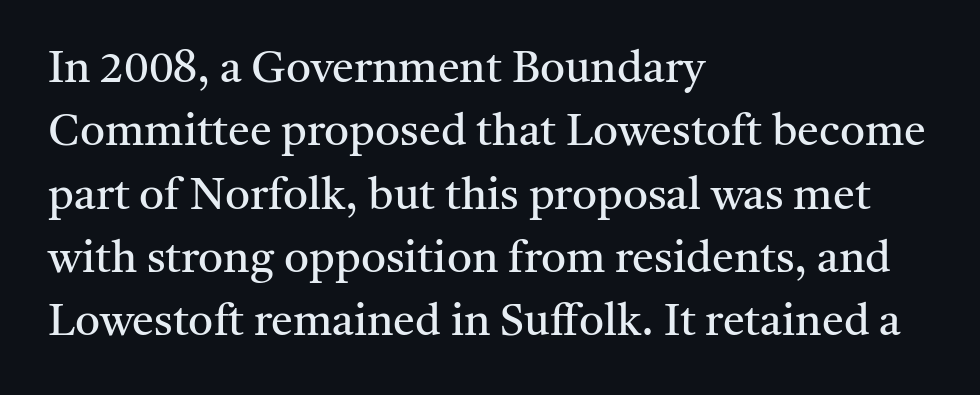
The image shows 44 px regular-weight serif type, upright; set left-aligned, normal line spacing (1.44x), normal letter spacing, not underlined; medium stroke contrast and a medium x-height.
